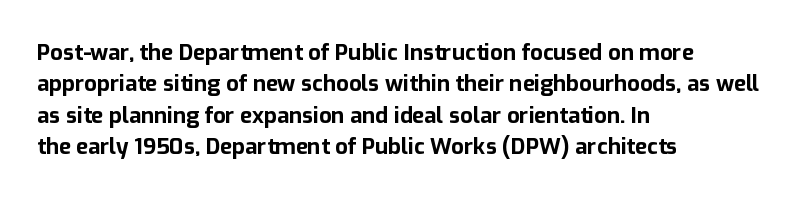
Q: Is the text bold? A: Yes.
Q: Is the text italic (slanted)? A: No, it is upright.
Q: Is the text underlined? A: No.
Q: How is the paragraph aligned? A: Left-aligned.
Q: Is the spacing between letters normal or unusually wide? A: Normal.
Q: Is the spacing between lines tight, normal or loose? A: Normal.
